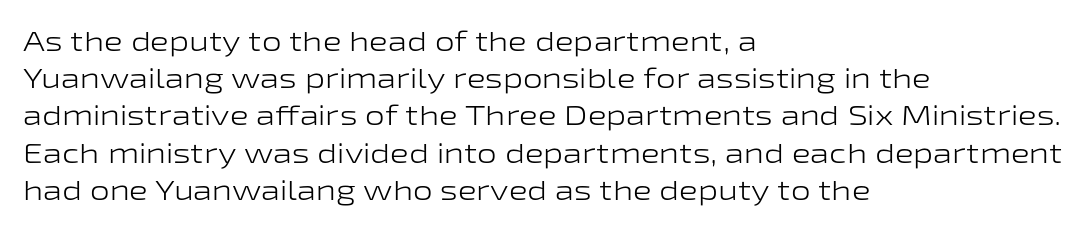
Q: Is the text bold? A: No.
Q: Is the text italic (slanted)? A: No, it is upright.
Q: Is the typeface a serif or a sans-serif typeface? A: Sans-serif.
Q: Is the text underlined? A: No.
Q: How is the paragraph aligned? A: Left-aligned.
Q: Is the spacing between letters normal or unusually wide? A: Normal.
Q: Is the spacing between lines tight, normal or loose? A: Normal.
Q: Width (condensed, normal, or wide)? A: Wide.
Q: Stroke contrast? A: Low.
Q: x-height? A: Medium.
Q: Monospaced? A: No.
